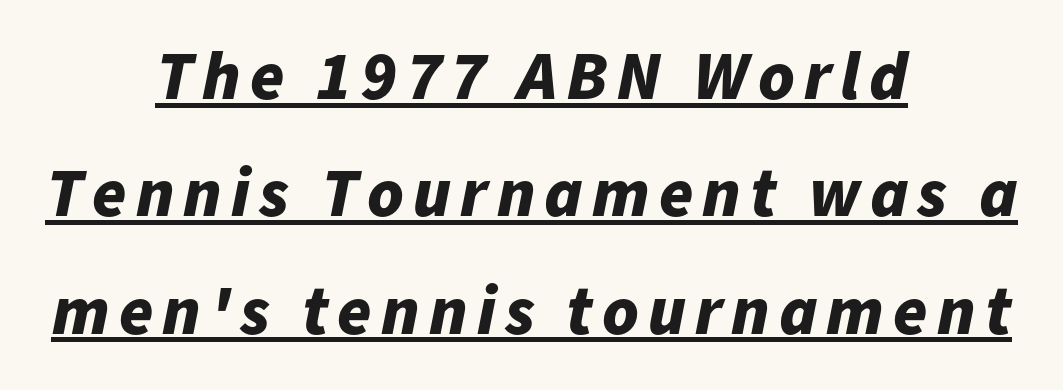
The leading is moderate, giving the passage an even texture. Note the varied advance widths — an 'i' is clearly narrower than an 'm'. The words here are underlined. This sample uses an oblique cut, with every glyph tilted off the vertical. Look at the stroke-to-counter ratio: heavy, a bold. Teacher's note: observe the equal gaps on both sides — that is centered alignment.
